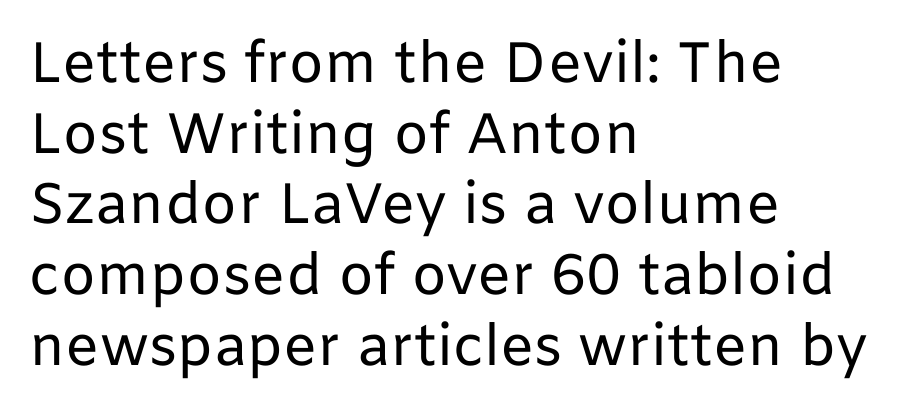
The image shows 57 px regular-weight sans-serif type, upright; set left-aligned, line spacing 1.24x, normal letter spacing, not underlined; low stroke contrast and a medium x-height.
